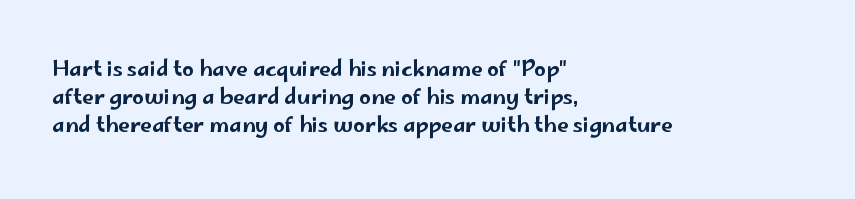
Teacher's note: observe the even left margin — that is flush-left alignment. No italicization has been applied; the sample stays upright. Clear beneath every line of the passage. Honestly, the letter spacing is just normal — you wouldn't notice it. A typesetter would call this leading conventional body-copy spacing.
